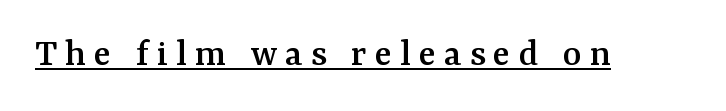
The rendering inserts visible extra space after every character. Every character sits straight up, as roman type does. Examine the stroke ends and you'll spot serifs. The letters advance in unequal steps, a hallmark of proportional type. Underlined type.
